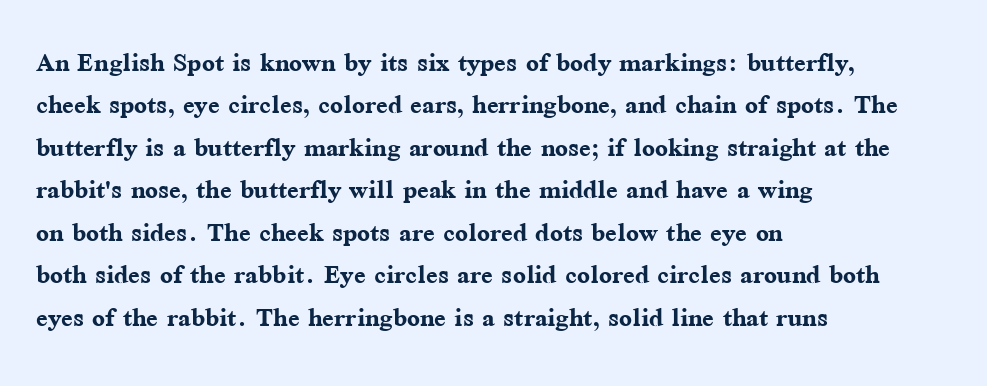
{"serif": "yes", "italic": "no", "bold": "yes", "weight": "semibold", "width": "normal", "stroke_contrast": "medium", "x_height": "medium", "monospaced": "no", "underline": "no", "align": "left", "line_spacing": "normal", "line_spacing_ratio": 1.25, "letter_spacing": "normal", "letter_spacing_em": 0.0, "glyph_px": 34}
